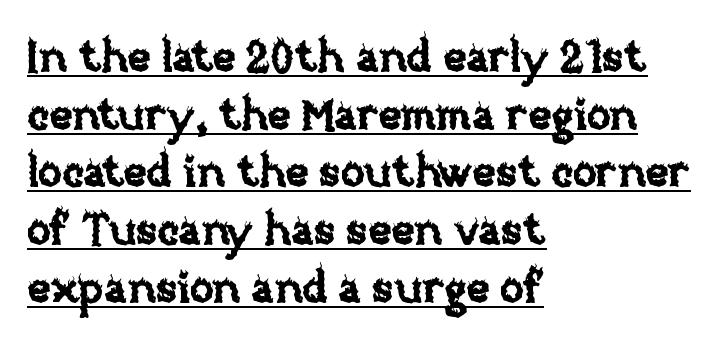
The image shows 44 px text type, upright; set left-aligned, normal line spacing (1.31x), normal letter spacing, underlined; low stroke contrast and a large x-height.
